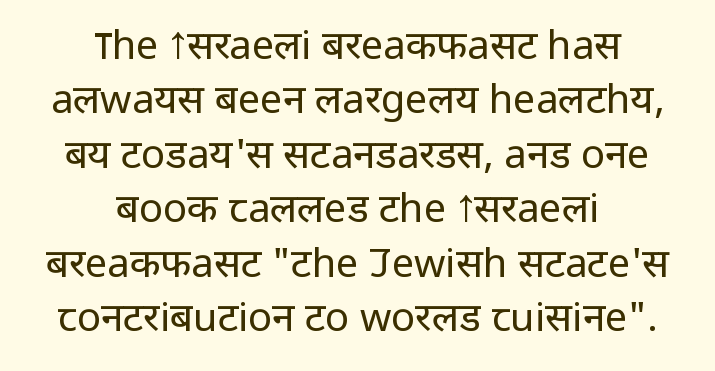
{"serif": "no", "italic": "no", "bold": "no", "weight": "regular", "width": "normal", "stroke_contrast": "low", "x_height": "medium", "monospaced": "no", "underline": "no", "align": "center", "line_spacing": "normal", "line_spacing_ratio": 1.36, "letter_spacing": "normal", "letter_spacing_em": 0.0, "glyph_px": 40}
